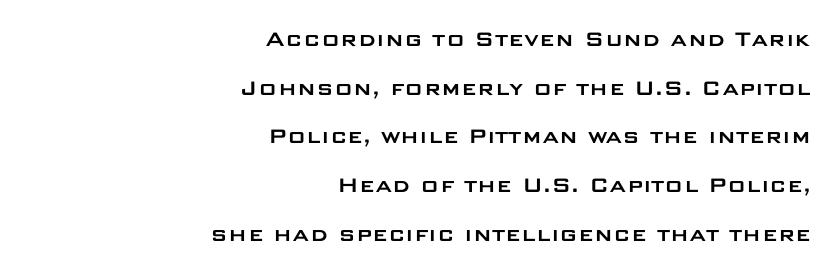
{"italic": "no", "underline": "no", "align": "right", "line_spacing": "loose", "line_spacing_ratio": 1.95, "letter_spacing": "normal", "letter_spacing_em": 0.0, "glyph_px": 25}
